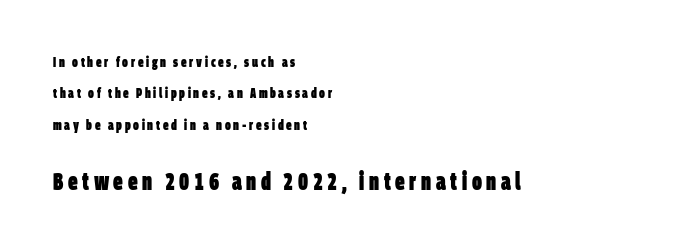
Q: Is the text bold? A: Yes.
Q: Is the text underlined? A: No.
Q: How is the paragraph aligned? A: Left-aligned.
Q: Is the spacing between lines tight, normal or loose? A: Loose.
Q: Which block of text is set in a larger size, the first (top) or the second (bottom)? A: The second (bottom) one.
